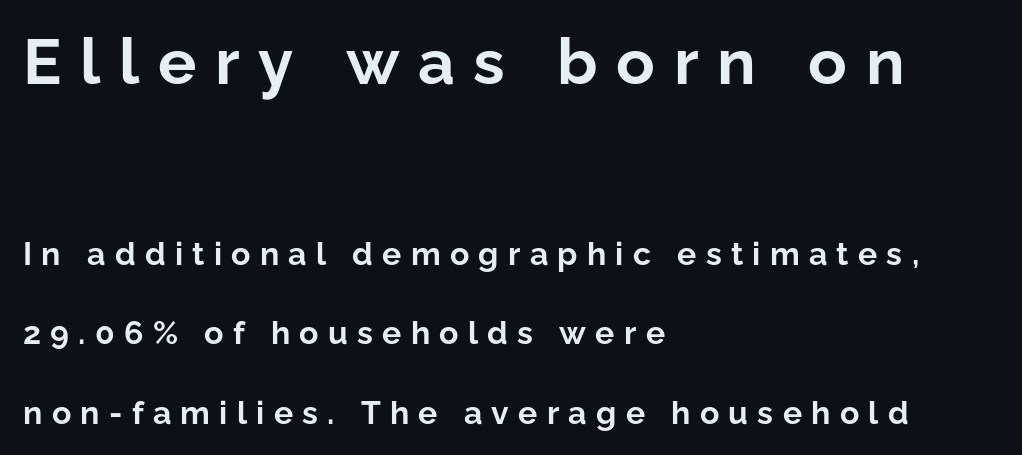
Q: Is the text bold? A: Yes.
Q: Is the text italic (slanted)? A: No, it is upright.
Q: Is the typeface a serif or a sans-serif typeface? A: Sans-serif.
Q: Is the text underlined? A: No.
Q: How is the paragraph aligned? A: Left-aligned.
Q: Is the spacing between letters normal or unusually wide? A: Unusually wide.
Q: Is the spacing between lines tight, normal or loose? A: Loose.
Q: Which block of text is set in a larger size, the first (top) or the second (bottom)? A: The first (top) one.
Q: Width (condensed, normal, or wide)? A: Normal.
Q: Stroke contrast? A: Low.
Q: x-height? A: Medium.
Q: Monospaced? A: No.
